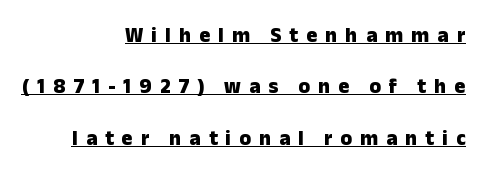
The rendering uses a bold face; every stroke is thick and dark. Compared with typical paragraphs, the rows here are farther apart. Display-style spreading of the glyphs; the letterfit is very open. The rendered words wear a rule along their underside. The text block is weighted toward the right margin, trailing off unevenly leftward. Every character sits straight up, as roman type does.
